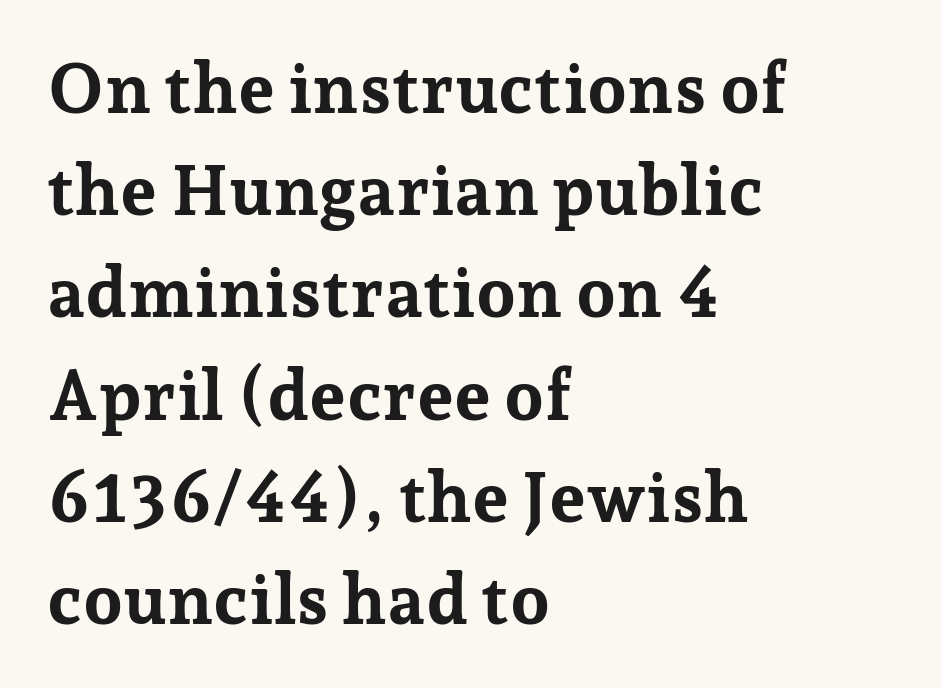
{"serif": "yes", "italic": "no", "bold": "yes", "weight": "bold", "width": "normal", "stroke_contrast": "low", "x_height": "medium", "monospaced": "no", "underline": "no", "align": "left", "line_spacing": "normal", "line_spacing_ratio": 1.46, "letter_spacing": "normal", "letter_spacing_em": 0.0, "glyph_px": 70}
